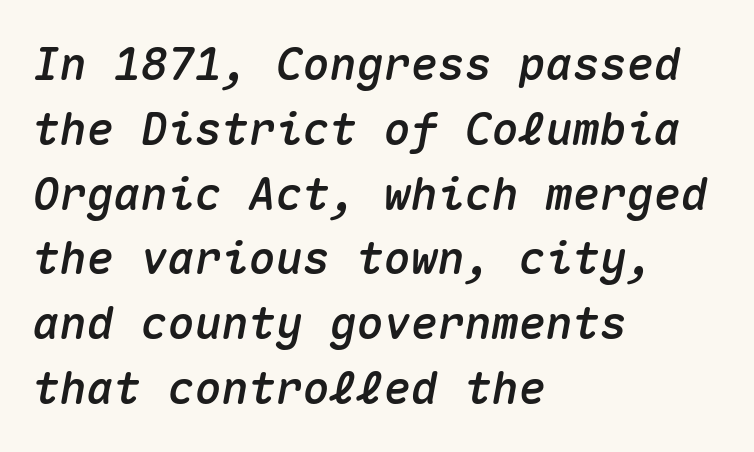
The image shows 45 px text type, italic (leaning right), monospaced; set left-aligned, normal line spacing (1.44x), normal letter spacing, not underlined; medium stroke contrast and a medium x-height.
